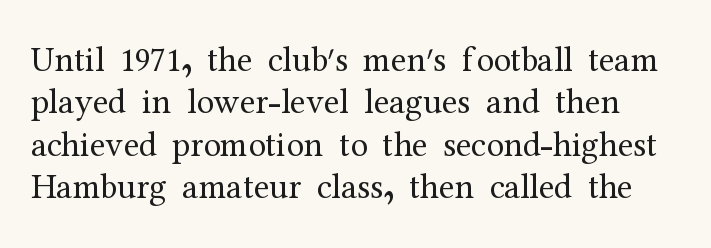
The image shows 35 px regular-weight serif type, upright; set line spacing 1.21x, normal letter spacing, not underlined; medium stroke contrast and a medium x-height.
